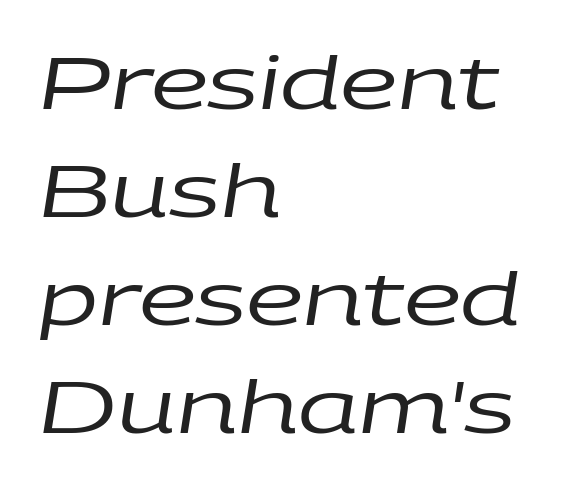
The image shows 73 px regular-weight, wide type, italic (leaning right); set left-aligned, normal line spacing (1.48x), normal letter spacing, not underlined; low stroke contrast and a large x-height.
